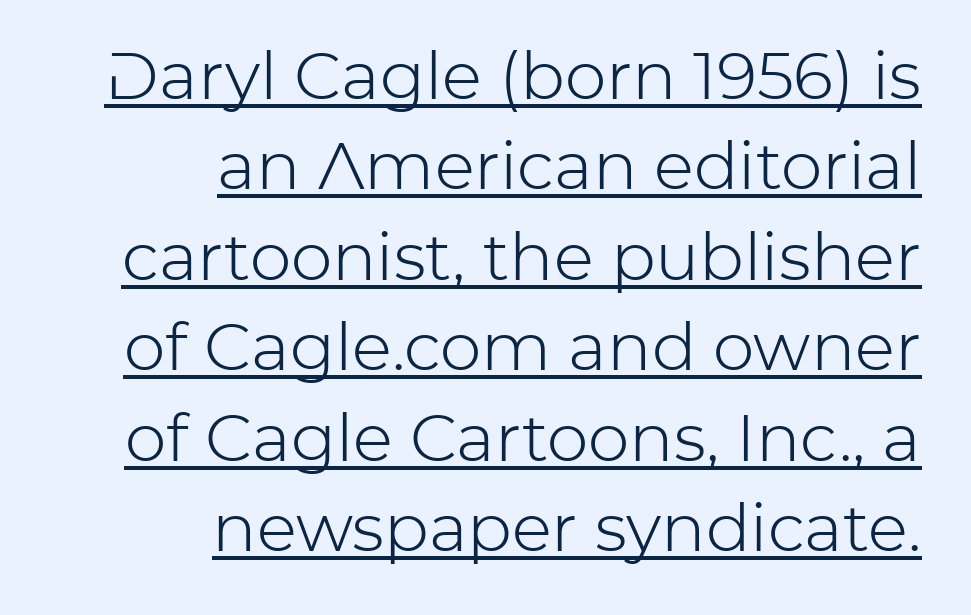
Q: Is the text bold? A: No.
Q: Is the text italic (slanted)? A: No, it is upright.
Q: Is the typeface a serif or a sans-serif typeface? A: Sans-serif.
Q: Is the text underlined? A: Yes.
Q: How is the paragraph aligned? A: Right-aligned.
Q: Is the spacing between letters normal or unusually wide? A: Normal.
Q: Is the spacing between lines tight, normal or loose? A: Normal.
Q: Width (condensed, normal, or wide)? A: Normal.
Q: Stroke contrast? A: Low.
Q: x-height? A: Medium.
Q: Monospaced? A: No.
